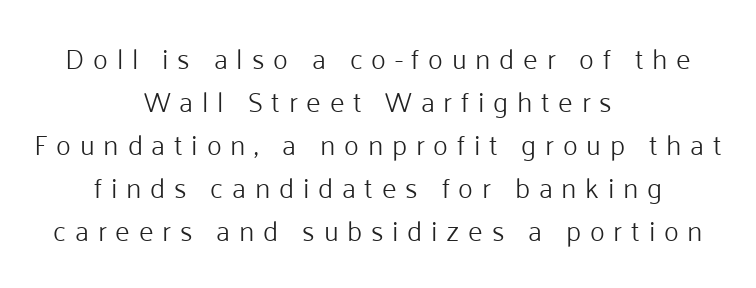
Q: Is the text bold? A: No.
Q: Is the text italic (slanted)? A: No, it is upright.
Q: Is the typeface a serif or a sans-serif typeface? A: Sans-serif.
Q: Is the text underlined? A: No.
Q: How is the paragraph aligned? A: Centered.
Q: Is the spacing between letters normal or unusually wide? A: Unusually wide.
Q: Is the spacing between lines tight, normal or loose? A: Normal.
Q: Width (condensed, normal, or wide)? A: Normal.
Q: Stroke contrast? A: Low.
Q: x-height? A: Medium.
Q: Monospaced? A: No.
